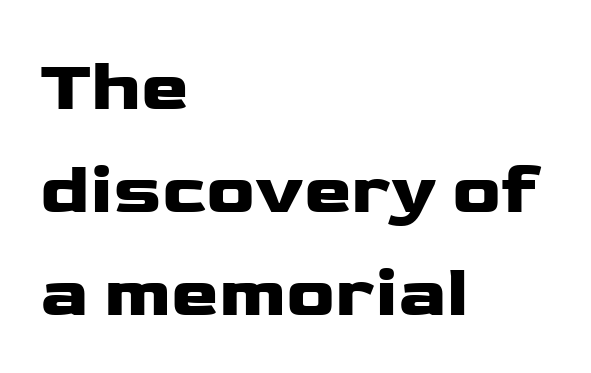
Q: Is the text italic (slanted)? A: No, it is upright.
Q: Is the typeface a serif or a sans-serif typeface? A: Sans-serif.
Q: Is the text underlined? A: No.
Q: How is the paragraph aligned? A: Left-aligned.
Q: Is the spacing between letters normal or unusually wide? A: Normal.
Q: Is the spacing between lines tight, normal or loose? A: Normal.
Q: Width (condensed, normal, or wide)? A: Wide.
Q: Stroke contrast? A: Low.
Q: x-height? A: Medium.
Q: Monospaced? A: No.
